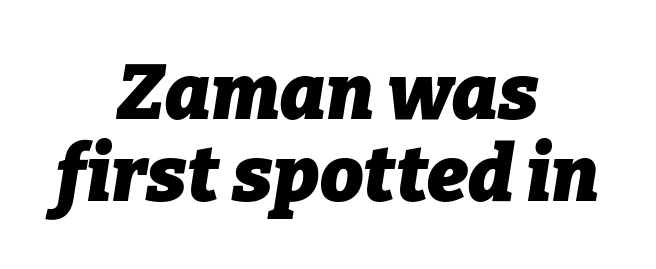
The image shows 77 px heavy type, italic (leaning right); set centered, tight line spacing (1.06x), normal letter spacing, not underlined; low stroke contrast and a medium x-height.
